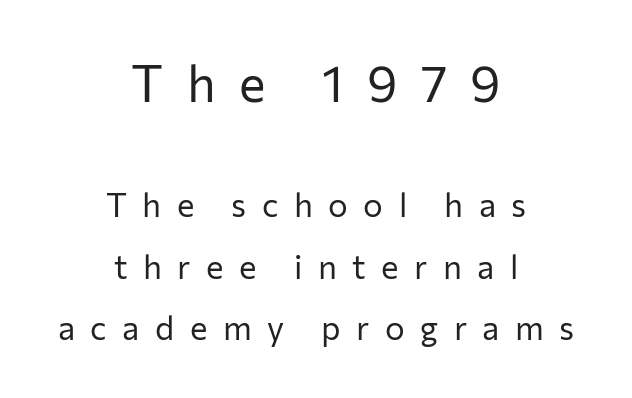
{"serif": "no", "italic": "no", "bold": "no", "weight": "regular", "width": "normal", "stroke_contrast": "low", "x_height": "medium", "monospaced": "no", "underline": "no", "align": "center", "line_spacing_ratio": 1.85, "letter_spacing": "wide", "letter_spacing_em": 0.47, "larger_block": "first", "size_ratio": 1.52, "glyph_px": 50}
